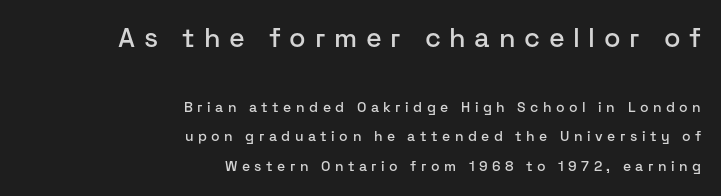
{"italic": "no", "underline": "no", "align": "right", "line_spacing": "loose", "line_spacing_ratio": 2.09, "letter_spacing": "wide", "letter_spacing_em": 0.32, "larger_block": "first", "size_ratio": 1.93, "glyph_px": 27}
